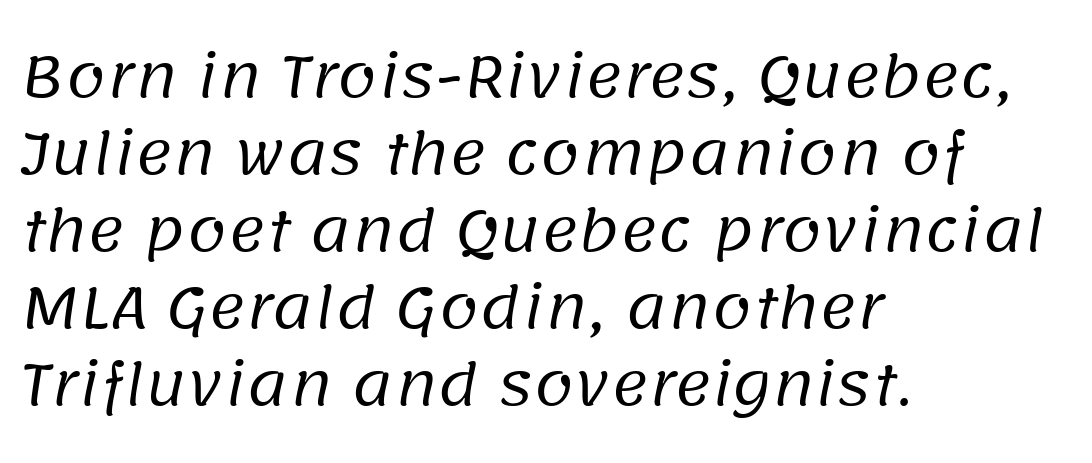
Q: Is the text bold? A: No.
Q: Is the typeface a serif or a sans-serif typeface? A: Sans-serif.
Q: Is the text underlined? A: No.
Q: How is the paragraph aligned? A: Left-aligned.
Q: Is the spacing between letters normal or unusually wide? A: Normal.
Q: Is the spacing between lines tight, normal or loose? A: Normal.
Q: Width (condensed, normal, or wide)? A: Normal.
Q: Stroke contrast? A: Low.
Q: x-height? A: Large.
Q: Monospaced? A: No.
